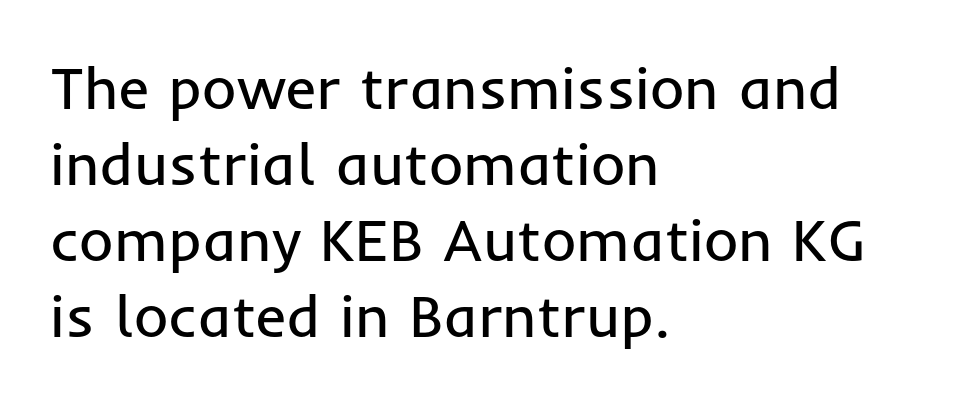
The image shows 59 px regular-weight sans-serif type, upright; set left-aligned, normal line spacing (1.29x), normal letter spacing, not underlined; low stroke contrast and a medium x-height.
